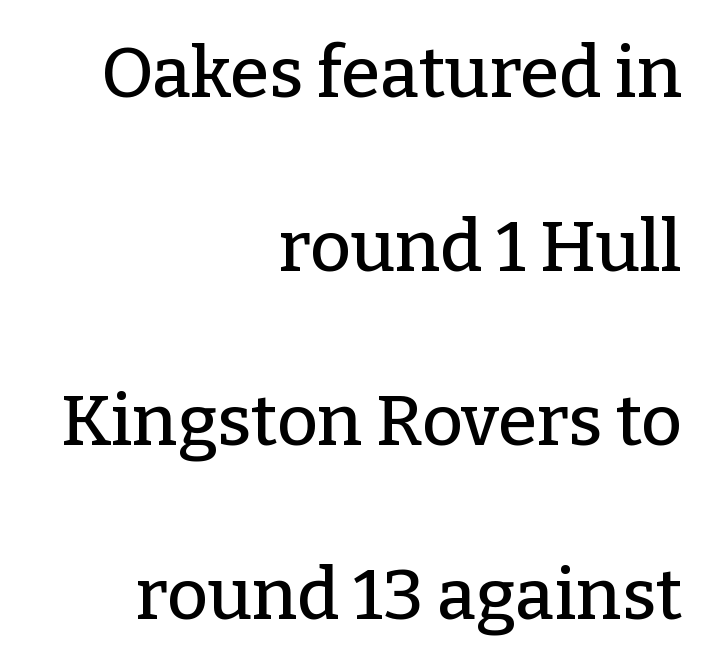
Spacing verdict: proportional, widths tailored to each character. Every character sits straight up, as roman type does. Check under the words: just untouched page. Does the leading feel generous? Absolutely, it's lavish. What stands out about the letter spacing? Nothing — it is the standard amount.
